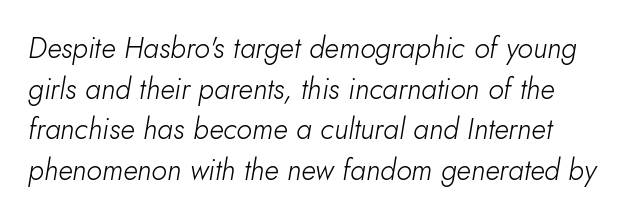
{"italic": "yes", "lean": "right", "slant_degrees": 10, "bold": "no", "weight": "light", "width": "normal", "stroke_contrast": "low", "x_height": "small", "monospaced": "no", "underline": "no", "line_spacing": "normal", "line_spacing_ratio": 1.4, "letter_spacing": "normal", "letter_spacing_em": 0.0, "glyph_px": 29}
